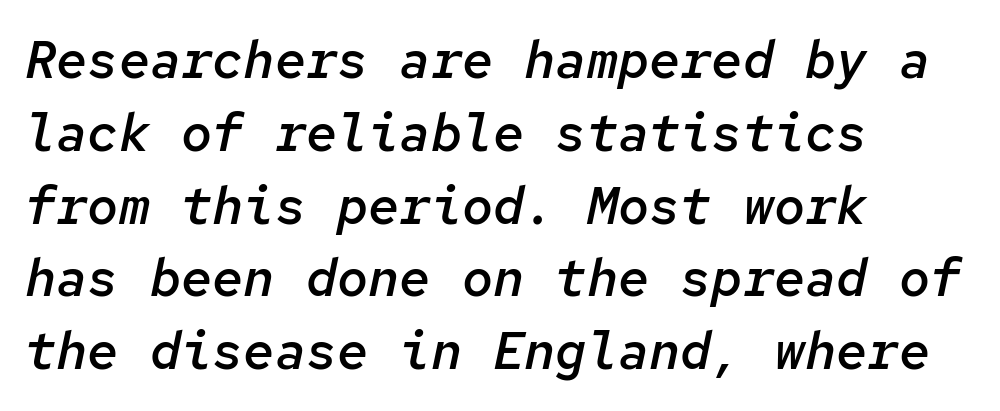
{"italic": "yes", "lean": "right", "slant_degrees": 12, "bold": "semi", "weight": "semibold", "width": "normal", "stroke_contrast": "low", "x_height": "medium", "monospaced": "yes", "underline": "no", "align": "left", "line_spacing": "normal", "line_spacing_ratio": 1.4, "letter_spacing": "normal", "letter_spacing_em": 0.0, "glyph_px": 52}
